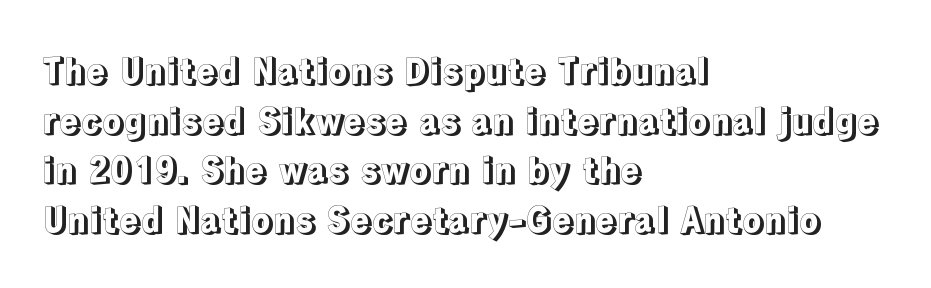
Q: Is the text italic (slanted)? A: No, it is upright.
Q: Is the text underlined? A: No.
Q: How is the paragraph aligned? A: Left-aligned.
Q: Is the spacing between letters normal or unusually wide? A: Normal.
Q: Is the spacing between lines tight, normal or loose? A: Normal.
Q: Width (condensed, normal, or wide)? A: Normal.
Q: x-height? A: Medium.
Q: Monospaced? A: No.
